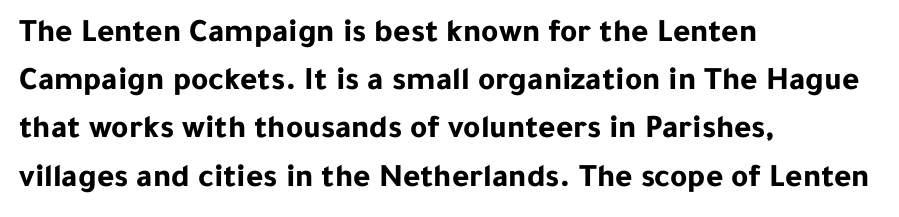
The image shows 33 px bold sans-serif type, upright; set left-aligned, normal line spacing (1.46x), normal letter spacing, not underlined; low stroke contrast and a medium x-height.
